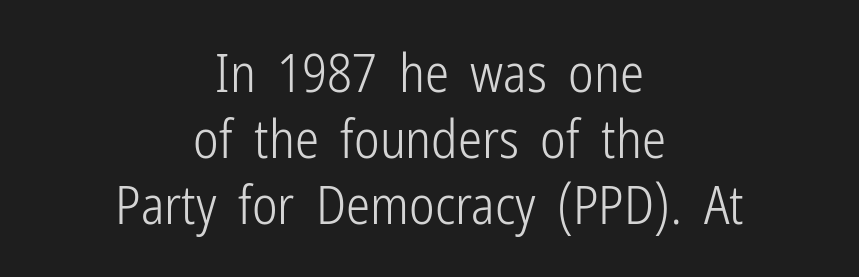
The image shows 54 px light, condensed sans-serif type, upright; set centered, line spacing 1.22x, normal letter spacing, not underlined; low stroke contrast and a medium x-height.
